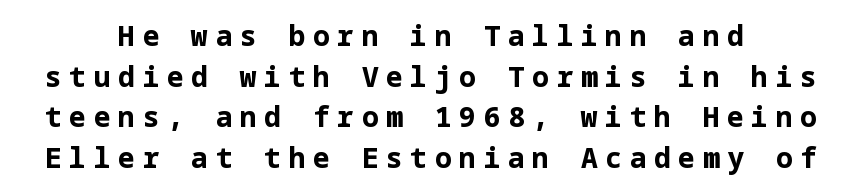
The image shows 28 px bold sans-serif type, upright; set normal line spacing (1.45x), unusually wide letter spacing (+0.27 em), not underlined; low stroke contrast and a medium x-height.
